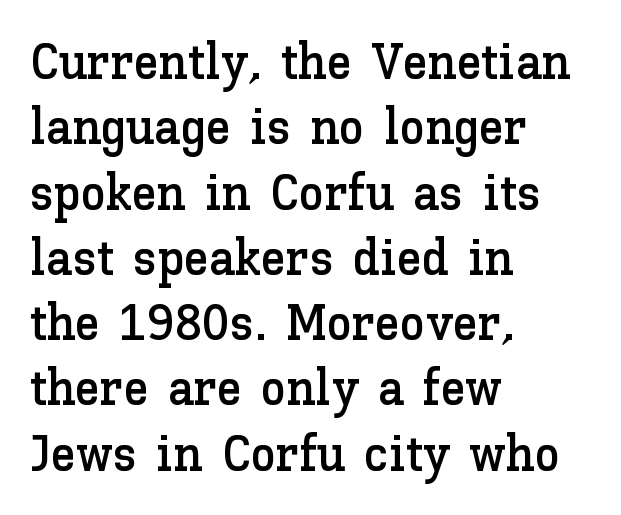
Q: Is the text italic (slanted)? A: No, it is upright.
Q: Is the text underlined? A: No.
Q: How is the paragraph aligned? A: Left-aligned.
Q: Is the spacing between letters normal or unusually wide? A: Normal.
Q: Is the spacing between lines tight, normal or loose? A: Normal.
Q: Width (condensed, normal, or wide)? A: Normal.
Q: Stroke contrast? A: Low.
Q: x-height? A: Medium.
Q: Monospaced? A: No.
